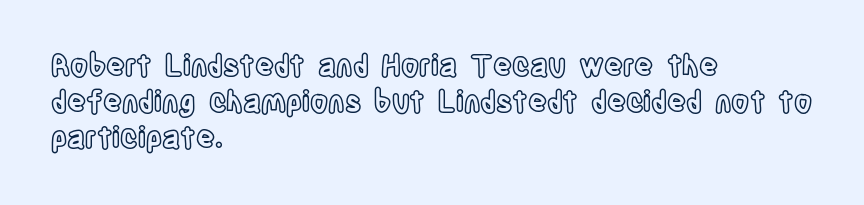
{"italic": "no", "width": "condensed", "x_height": "large", "monospaced": "no", "underline": "no", "align": "left", "line_spacing": "normal", "line_spacing_ratio": 1.25, "letter_spacing": "normal", "letter_spacing_em": 0.0, "glyph_px": 29}
